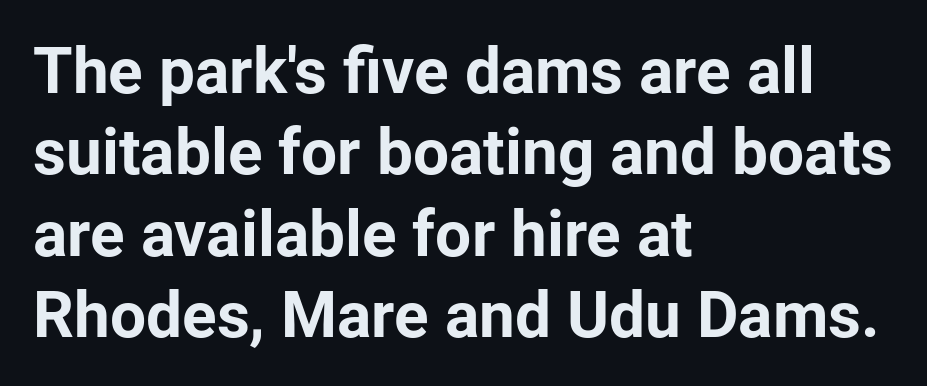
Q: Is the text bold? A: Yes.
Q: Is the text italic (slanted)? A: No, it is upright.
Q: Is the typeface a serif or a sans-serif typeface? A: Sans-serif.
Q: Is the text underlined? A: No.
Q: How is the paragraph aligned? A: Left-aligned.
Q: Is the spacing between letters normal or unusually wide? A: Normal.
Q: Is the spacing between lines tight, normal or loose? A: Normal.
Q: Width (condensed, normal, or wide)? A: Normal.
Q: Stroke contrast? A: Low.
Q: x-height? A: Medium.
Q: Monospaced? A: No.
